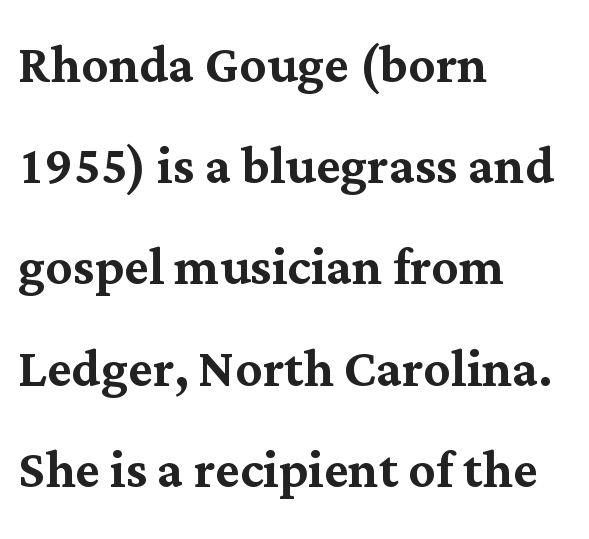
Q: Is the text italic (slanted)? A: No, it is upright.
Q: Is the typeface a serif or a sans-serif typeface? A: Serif.
Q: Is the text underlined? A: No.
Q: How is the paragraph aligned? A: Left-aligned.
Q: Is the spacing between letters normal or unusually wide? A: Normal.
Q: Is the spacing between lines tight, normal or loose? A: Normal.
Q: Width (condensed, normal, or wide)? A: Normal.
Q: Stroke contrast? A: Medium.
Q: x-height? A: Medium.
Q: Monospaced? A: No.
